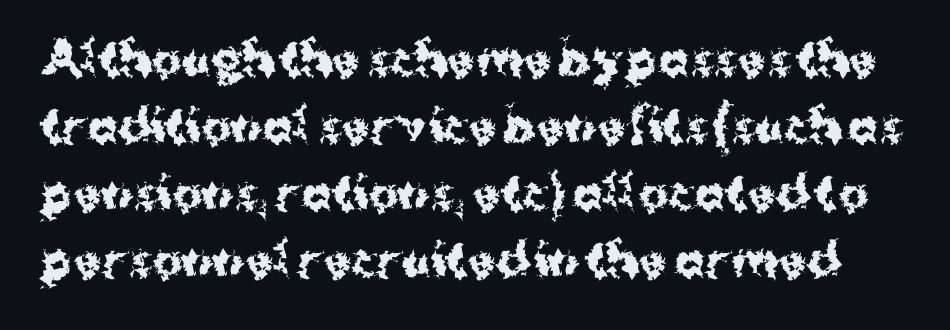
Q: Is the text bold? A: Yes.
Q: Is the text italic (slanted)? A: No, it is upright.
Q: Is the typeface a serif or a sans-serif typeface? A: Sans-serif.
Q: Is the text underlined? A: No.
Q: Is the spacing between letters normal or unusually wide? A: Normal.
Q: Is the spacing between lines tight, normal or loose? A: Normal.
Q: Width (condensed, normal, or wide)? A: Normal.
Q: Stroke contrast? A: Medium.
Q: x-height? A: Medium.
Q: Monospaced? A: No.
